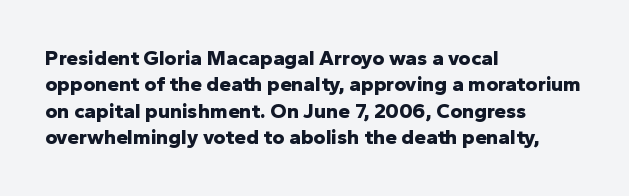
Q: Is the text bold? A: Yes.
Q: Is the text italic (slanted)? A: No, it is upright.
Q: Is the text underlined? A: No.
Q: How is the paragraph aligned? A: Left-aligned.
Q: Is the spacing between letters normal or unusually wide? A: Normal.
Q: Is the spacing between lines tight, normal or loose? A: Normal.
